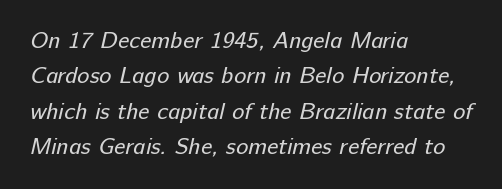
Every row of glyphs begins at an identical x-position on the left. What stands out about the letter spacing? Nothing — it is the standard amount. Regarding leading, the lines here are spaced in the standard way. Weight: in the light-to-regular range. The space directly below the letters is spotless.
